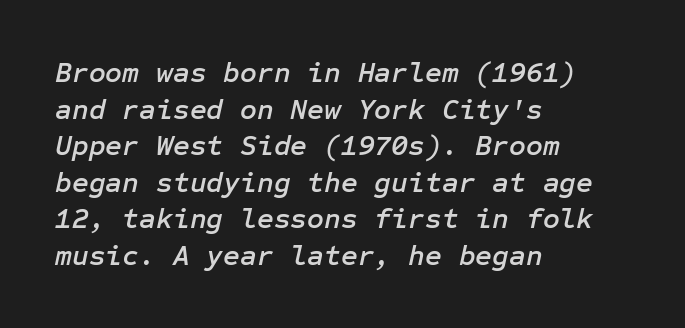
The image shows 29 px text type, italic (leaning right); set left-aligned, normal line spacing (1.26x), normal letter spacing, not underlined; low stroke contrast and a medium x-height.
